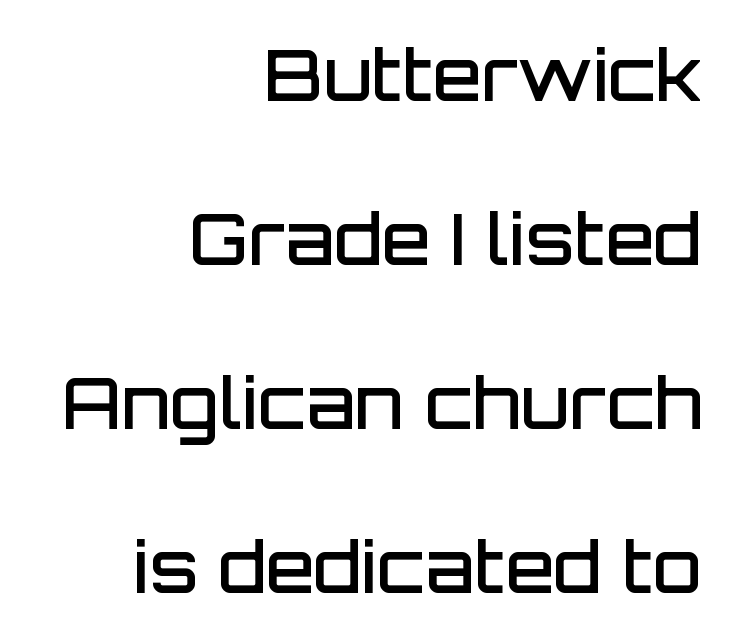
{"serif": "no", "italic": "no", "bold": "semi", "weight": "semibold", "width": "normal", "stroke_contrast": "low", "x_height": "large", "monospaced": "no", "underline": "no", "align": "right", "line_spacing": "loose", "line_spacing_ratio": 2.31, "letter_spacing": "normal", "letter_spacing_em": 0.0, "glyph_px": 71}
